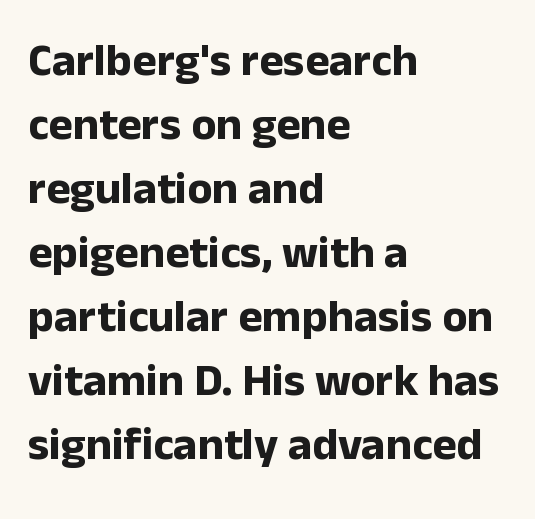
{"serif": "no", "italic": "no", "bold": "yes", "weight": "bold", "width": "normal", "stroke_contrast": "low", "x_height": "medium", "monospaced": "no", "underline": "no", "align": "left", "line_spacing": "normal", "line_spacing_ratio": 1.39, "letter_spacing": "normal", "letter_spacing_em": 0.0, "glyph_px": 46}
